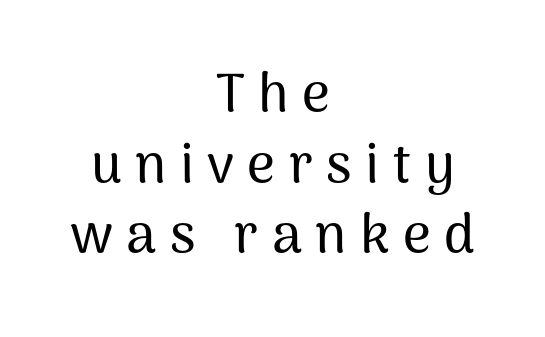
Inter-character spacing is expanded well beyond the font's built-in metrics. Casual observation: everything's sitting right in the middle. This is the regular roman posture of the typeface. Whoever set this chose a conventional vertical rhythm. Letters rest on an invisible, unmarked baseline. Regarding serifs, this sample does without them.
